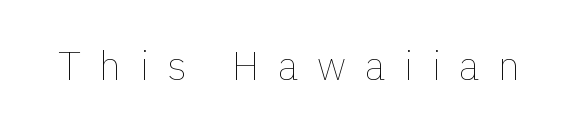
The image shows 40 px thin type, upright; set unusually wide letter spacing (+0.46 em), not underlined; low stroke contrast and a medium x-height.
